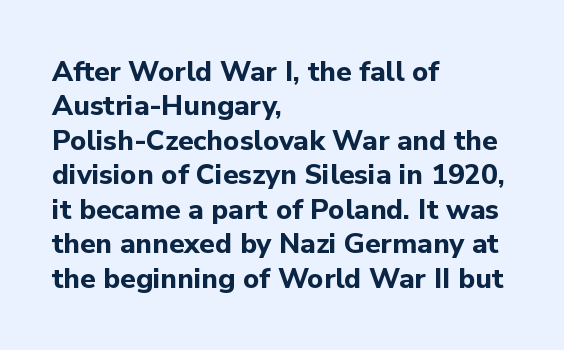
Look at the stroke-to-counter ratio: heavy, a bold. One-word summary of the alignment: left. Is the letter spacing exaggerated? No — it looks like the ordinary default. Look at the bottom of the vertical strokes: they stop flat, with no serifs.
